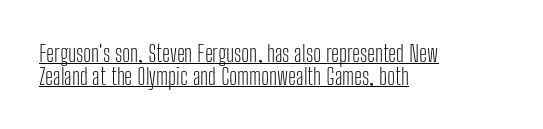
{"italic": "no", "bold": "no", "underline": "yes", "align": "left", "line_spacing": "tight", "line_spacing_ratio": 0.99, "letter_spacing": "normal", "letter_spacing_em": 0.0, "glyph_px": 23}
